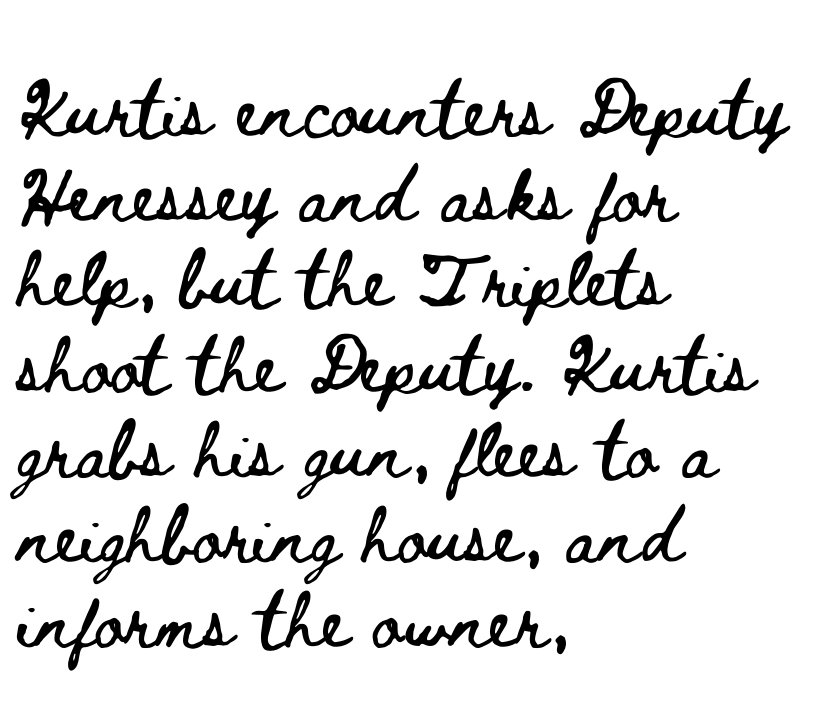
{"width": "wide", "stroke_contrast": "low", "x_height": "small", "monospaced": "no", "underline": "no", "align": "left", "line_spacing_ratio": 1.2, "letter_spacing": "normal", "letter_spacing_em": 0.0, "glyph_px": 71}
